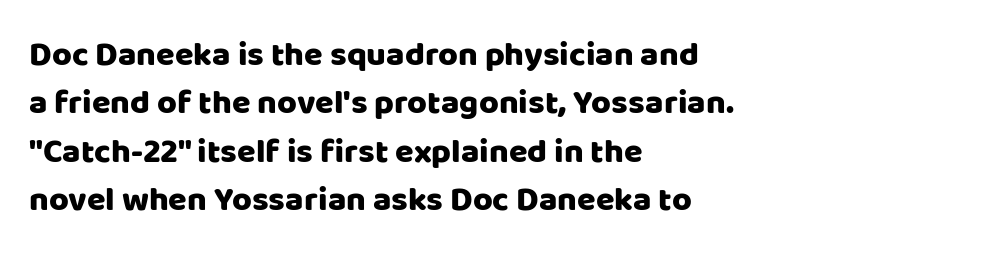
{"serif": "no", "italic": "no", "width": "normal", "stroke_contrast": "low", "x_height": "large", "monospaced": "no", "underline": "no", "align": "left", "line_spacing": "normal", "line_spacing_ratio": 1.42, "letter_spacing": "normal", "letter_spacing_em": 0.0, "glyph_px": 34}
